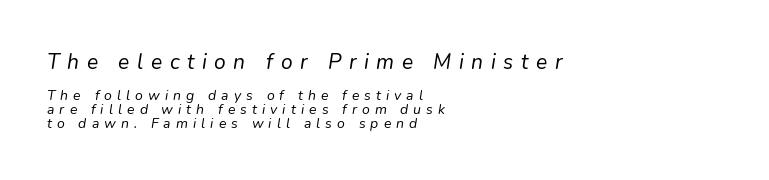
{"italic": "yes", "lean": "right", "slant_degrees": 9, "bold": "no", "underline": "no", "align": "left", "line_spacing": "tight", "line_spacing_ratio": 1.0, "letter_spacing": "wide", "letter_spacing_em": 0.36, "larger_block": "first", "size_ratio": 1.5, "glyph_px": 21}
